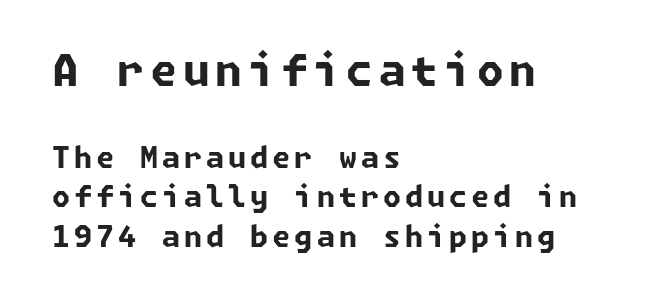
{"serif": "no", "bold": "yes", "weight": "bold", "width": "normal", "stroke_contrast": "low", "x_height": "medium", "underline": "no", "align": "left", "line_spacing": "normal", "line_spacing_ratio": 1.36, "larger_block": "first", "size_ratio": 1.48, "glyph_px": 43}
